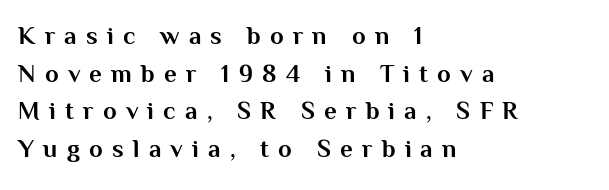
Q: Is the text bold? A: Yes.
Q: Is the text italic (slanted)? A: No, it is upright.
Q: Is the text underlined? A: No.
Q: How is the paragraph aligned? A: Left-aligned.
Q: Is the spacing between letters normal or unusually wide? A: Unusually wide.
Q: Is the spacing between lines tight, normal or loose? A: Normal.
